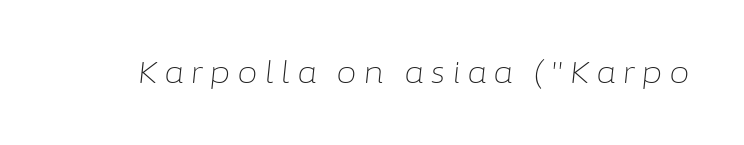
{"italic": "yes", "lean": "right", "slant_degrees": 6, "bold": "no", "weight": "light", "width": "normal", "stroke_contrast": "low", "x_height": "medium", "monospaced": "no", "underline": "no", "letter_spacing": "wide", "letter_spacing_em": 0.21, "glyph_px": 30}
